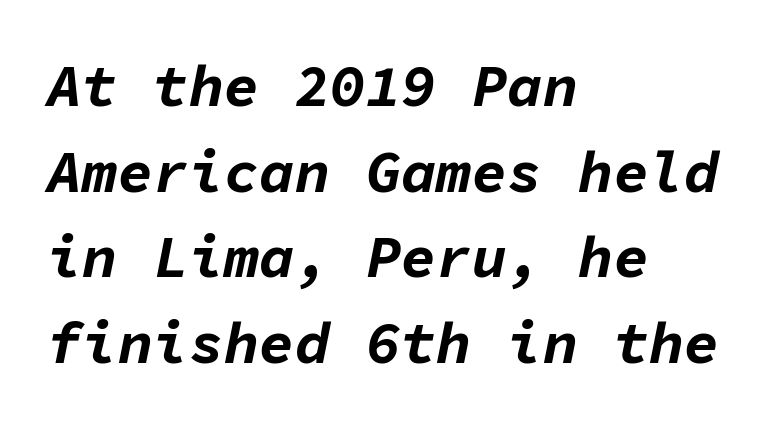
Q: Is the text bold? A: Yes.
Q: Is the text italic (slanted)? A: Yes, it leans right by about 11 degrees.
Q: Is the text underlined? A: No.
Q: How is the paragraph aligned? A: Left-aligned.
Q: Is the spacing between letters normal or unusually wide? A: Normal.
Q: Is the spacing between lines tight, normal or loose? A: Normal.
Q: Width (condensed, normal, or wide)? A: Normal.
Q: Stroke contrast? A: Low.
Q: x-height? A: Medium.
Q: Monospaced? A: Yes.
